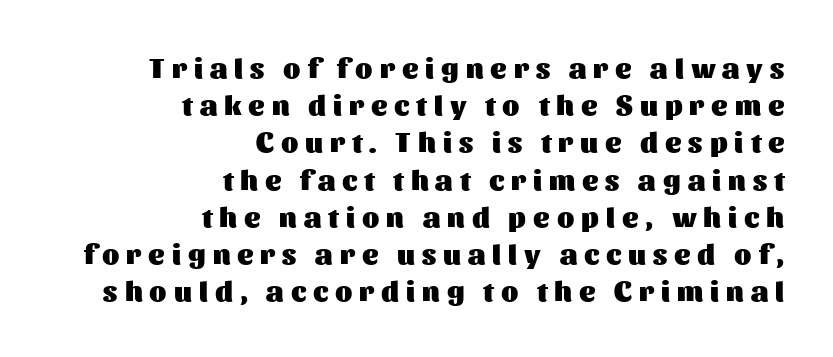
The image shows 28 px heavy sans-serif type, upright; set right-aligned, normal line spacing (1.33x), unusually wide letter spacing (+0.25 em), not underlined; medium stroke contrast and a medium x-height.
